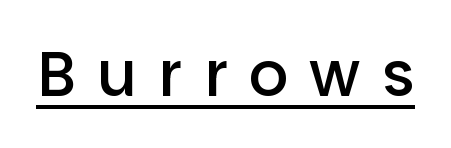
{"serif": "no", "italic": "no", "bold": "semi", "weight": "semibold", "width": "normal", "stroke_contrast": "low", "x_height": "large", "monospaced": "no", "underline": "yes", "letter_spacing": "wide", "letter_spacing_em": 0.34, "glyph_px": 62}
